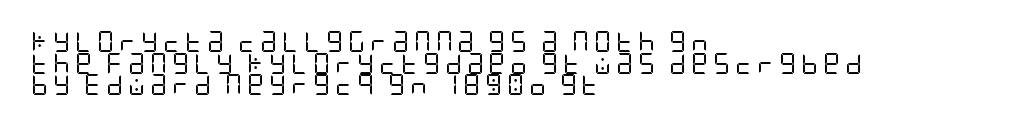
The image shows 21 px text type, upright; set left-aligned, tight line spacing (1.03x), unusually wide letter spacing (+0.23 em), not underlined.
